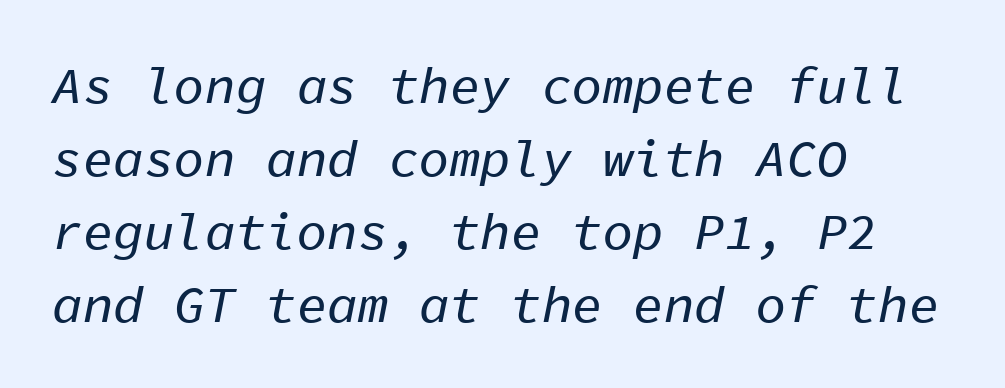
The image shows 51 px text type, italic (leaning right), monospaced; set left-aligned, normal line spacing (1.43x), normal letter spacing, not underlined; low stroke contrast and a medium x-height.
